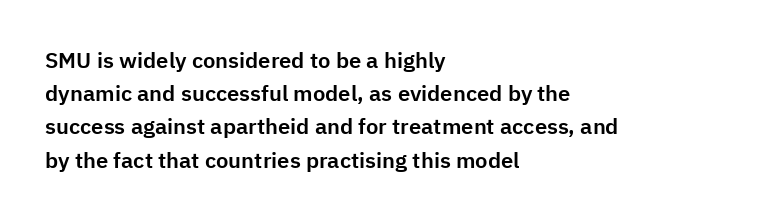
The image shows 22 px text type, upright; set left-aligned, normal line spacing (1.51x), normal letter spacing, not underlined.
